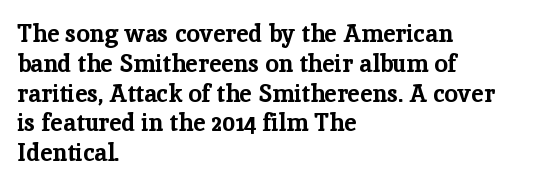
Q: Is the text bold? A: Yes.
Q: Is the text italic (slanted)? A: No, it is upright.
Q: Is the text underlined? A: No.
Q: How is the paragraph aligned? A: Left-aligned.
Q: Is the spacing between letters normal or unusually wide? A: Normal.
